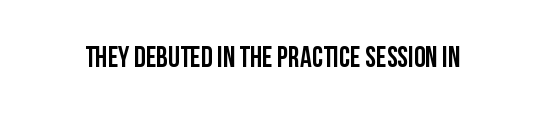
Q: Is the text bold? A: Yes.
Q: Is the text italic (slanted)? A: No, it is upright.
Q: Is the typeface a serif or a sans-serif typeface? A: Sans-serif.
Q: Is the text underlined? A: No.
Q: Is the spacing between letters normal or unusually wide? A: Normal.
Q: Width (condensed, normal, or wide)? A: Condensed.
Q: Stroke contrast? A: Low.
Q: x-height? A: Large.
Q: Monospaced? A: No.
